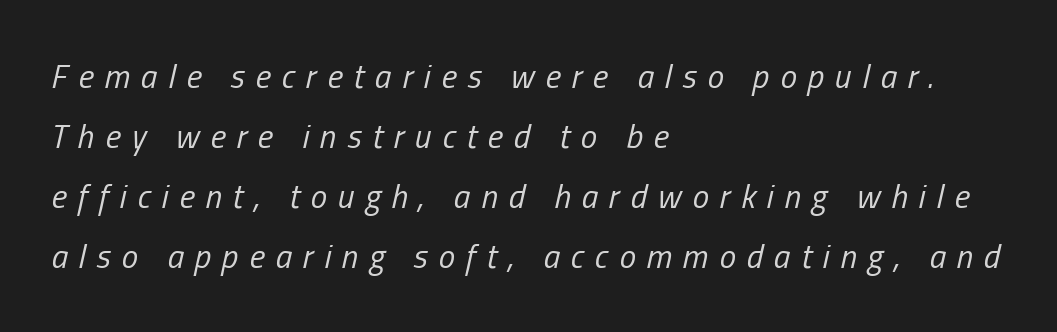
Clear beneath every line of the passage. Weight: in the light-to-regular range. Inter-character spacing is expanded well beyond the font's built-in metrics. This rendering uses left alignment, leaving the right contour irregular. The face used here is proportionally spaced, like ordinary book or web type. The text carries the slant typical of an italic or oblique font.
